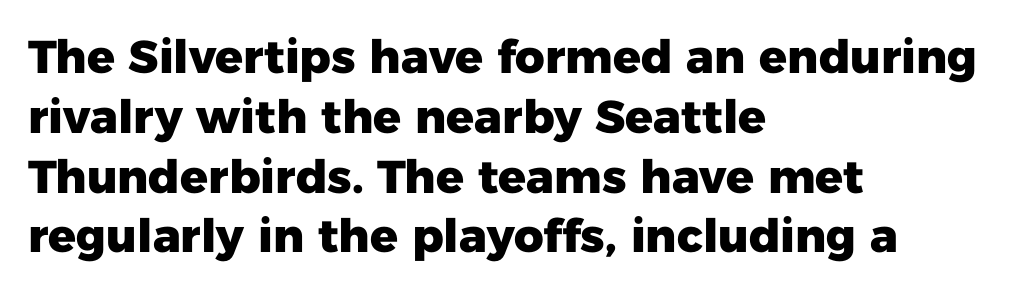
{"serif": "no", "italic": "no", "bold": "yes", "weight": "heavy", "width": "normal", "stroke_contrast": "low", "x_height": "medium", "monospaced": "no", "underline": "no", "align": "left", "line_spacing": "normal", "line_spacing_ratio": 1.3, "letter_spacing": "normal", "letter_spacing_em": 0.0, "glyph_px": 46}
